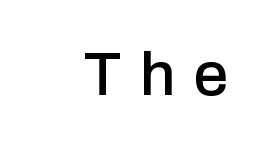
The image shows 62 px sans-serif type, upright; set unusually wide letter spacing (+0.29 em), not underlined; low stroke contrast and a medium x-height.
